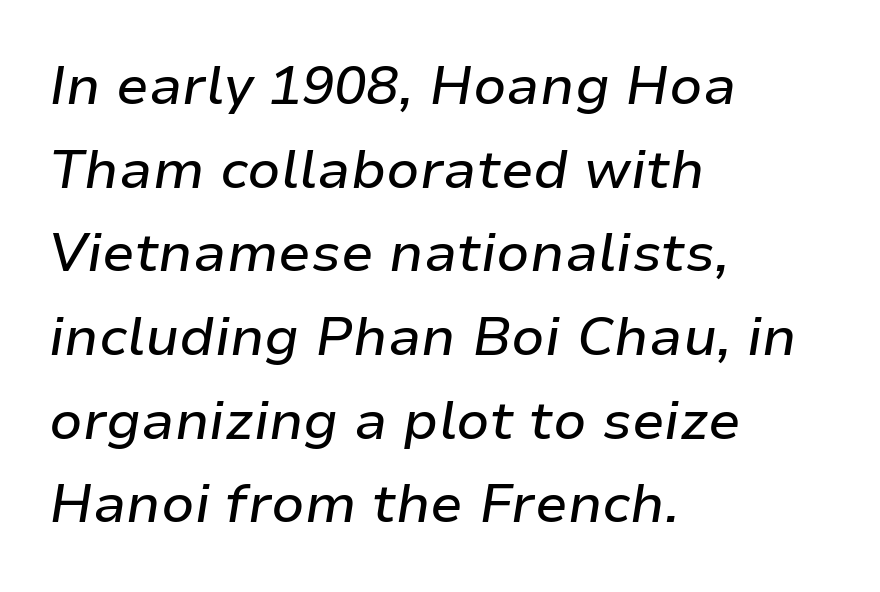
These lines are rendered in a variable-pitch font. Bare-footed words on every line. The vertical gap from one line to the next is medium. The compositor pushed each line to the left boundary.
